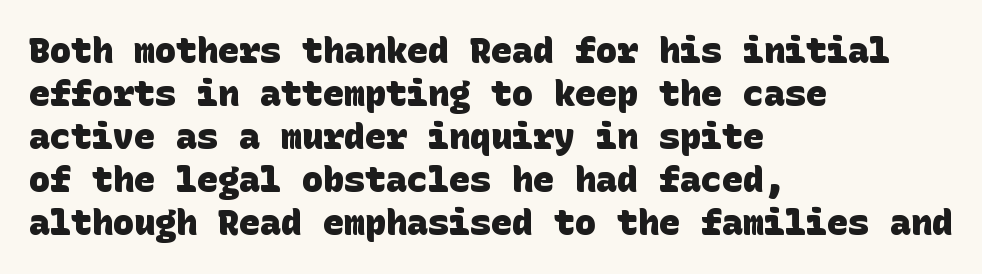
{"serif": "no", "bold": "yes", "weight": "heavy", "width": "normal", "stroke_contrast": "low", "x_height": "large", "underline": "no", "align": "left", "line_spacing_ratio": 1.23, "letter_spacing": "normal", "letter_spacing_em": 0.0, "glyph_px": 35}
